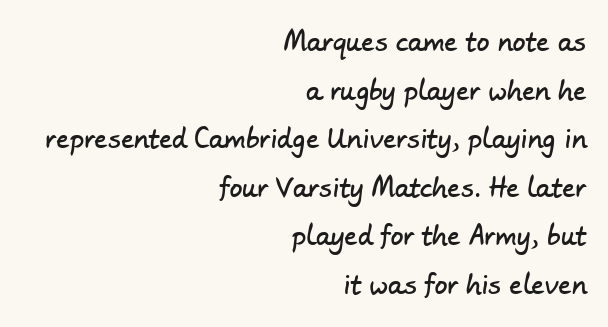
{"underline": "no", "align": "right", "line_spacing_ratio": 1.87, "letter_spacing": "normal", "letter_spacing_em": 0.0, "glyph_px": 26}
